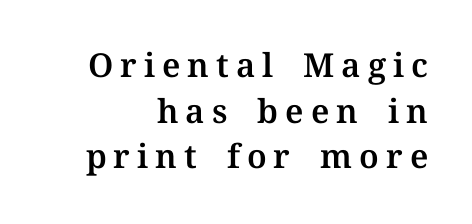
Q: Is the text italic (slanted)? A: No, it is upright.
Q: Is the typeface a serif or a sans-serif typeface? A: Serif.
Q: Is the text underlined? A: No.
Q: How is the paragraph aligned? A: Right-aligned.
Q: Is the spacing between letters normal or unusually wide? A: Unusually wide.
Q: Is the spacing between lines tight, normal or loose? A: Normal.
Q: Width (condensed, normal, or wide)? A: Normal.
Q: Stroke contrast? A: Medium.
Q: x-height? A: Medium.
Q: Monospaced? A: No.
